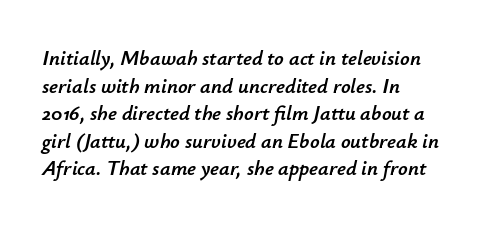
The image shows 21 px text type, italic (leaning right); set left-aligned, normal line spacing (1.31x), normal letter spacing, not underlined.
